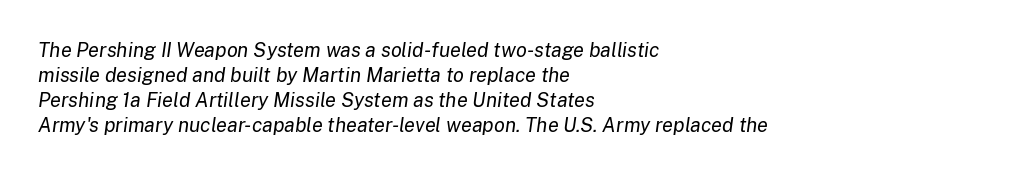
Q: Is the text bold? A: No.
Q: Is the text italic (slanted)? A: Yes, it leans right by about 8 degrees.
Q: Is the text underlined? A: No.
Q: How is the paragraph aligned? A: Left-aligned.
Q: Is the spacing between letters normal or unusually wide? A: Normal.
Q: Is the spacing between lines tight, normal or loose? A: Normal.
